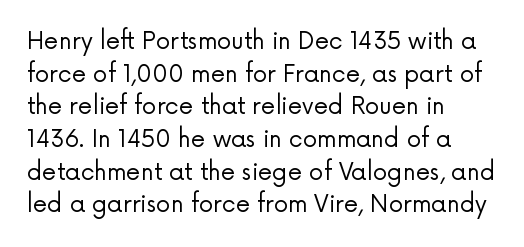
{"italic": "no", "bold": "no", "underline": "no", "align": "left", "line_spacing": "normal", "line_spacing_ratio": 1.42, "letter_spacing": "normal", "letter_spacing_em": 0.0, "glyph_px": 23}
